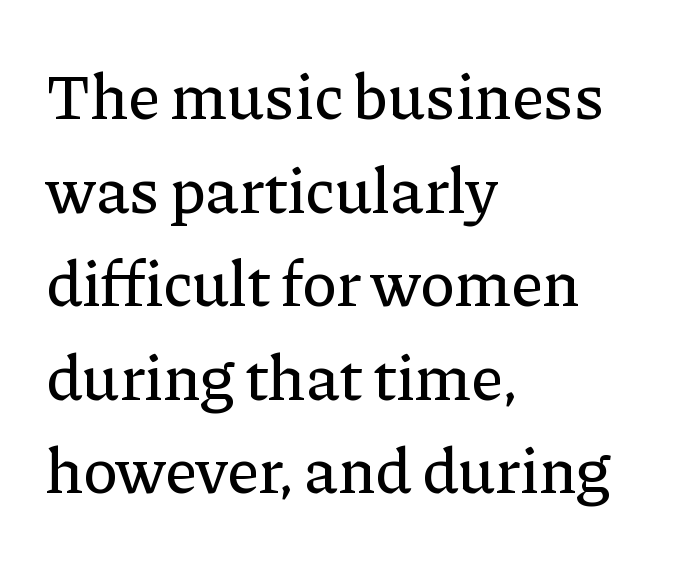
Q: Is the text italic (slanted)? A: No, it is upright.
Q: Is the typeface a serif or a sans-serif typeface? A: Serif.
Q: Is the text underlined? A: No.
Q: How is the paragraph aligned? A: Left-aligned.
Q: Is the spacing between letters normal or unusually wide? A: Normal.
Q: Is the spacing between lines tight, normal or loose? A: Normal.
Q: Width (condensed, normal, or wide)? A: Normal.
Q: Stroke contrast? A: Low.
Q: x-height? A: Medium.
Q: Monospaced? A: No.
